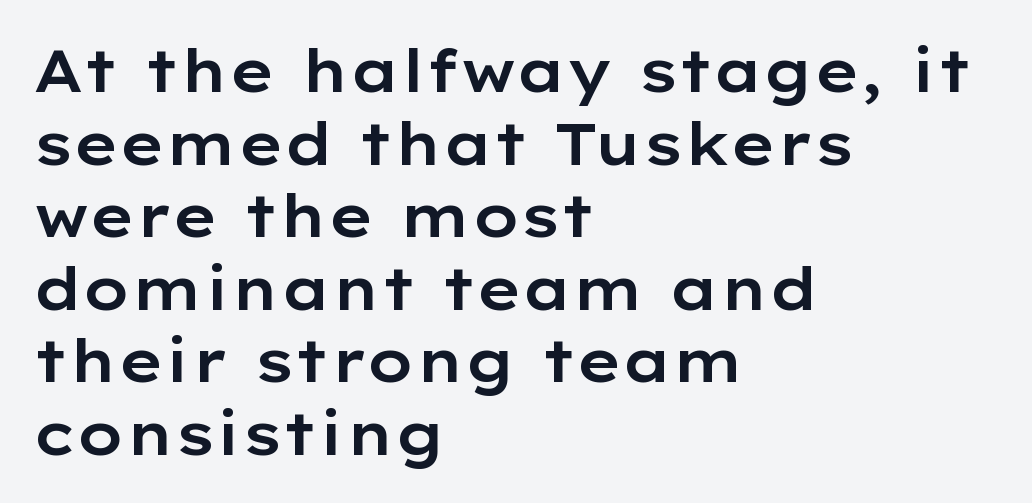
The image shows 59 px wide sans-serif type, upright; set left-aligned, line spacing 1.23x, normal letter spacing, not underlined; low stroke contrast and a medium x-height.
